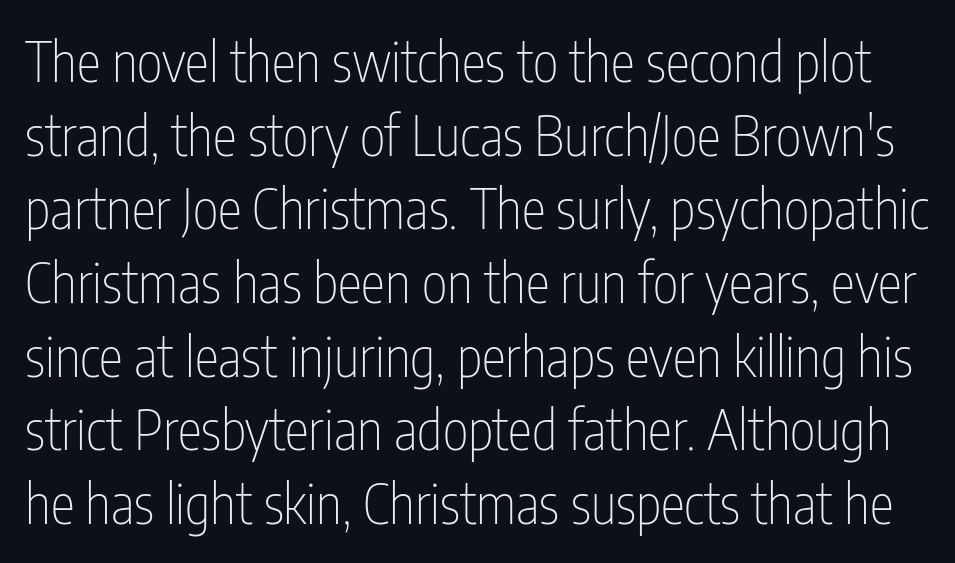
Q: Is the text bold? A: No.
Q: Is the text italic (slanted)? A: No, it is upright.
Q: Is the typeface a serif or a sans-serif typeface? A: Sans-serif.
Q: Is the text underlined? A: No.
Q: Is the spacing between letters normal or unusually wide? A: Normal.
Q: Is the spacing between lines tight, normal or loose? A: Normal.
Q: Width (condensed, normal, or wide)? A: Condensed.
Q: Stroke contrast? A: Low.
Q: x-height? A: Medium.
Q: Monospaced? A: No.
